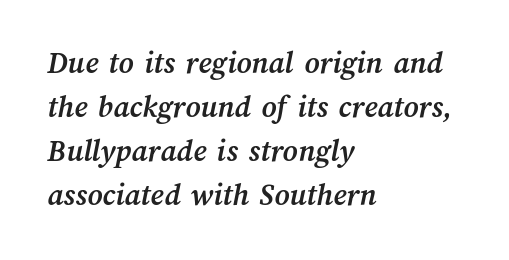
{"bold": "yes", "weight": "semibold", "width": "normal", "stroke_contrast": "medium", "x_height": "medium", "monospaced": "no", "underline": "no", "align": "left", "line_spacing": "normal", "line_spacing_ratio": 1.38, "letter_spacing": "normal", "letter_spacing_em": 0.0, "glyph_px": 32}
